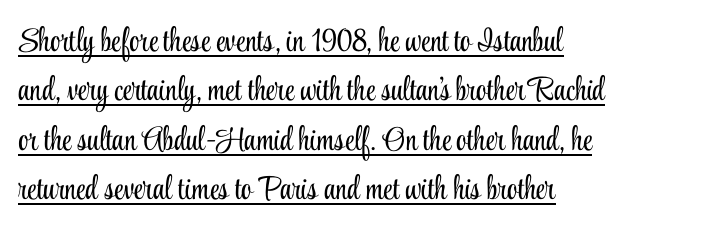
Is the type heavy? It reads as light-to-regular instead. This sample keeps an unexceptional amount of space between lines. The gaps between neighbouring characters are ordinary and unremarkable. The typesetter chose a ragged-right arrangement here.
